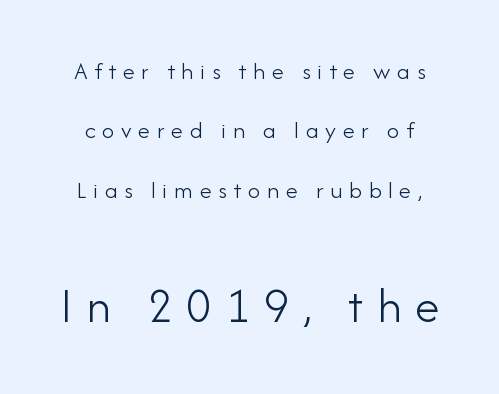
Has an underline been added? It has not. The more generous point size was reserved for the lower chunk. The passage shown stacks its lines with a broad gap. The letters advance in unequal steps, a hallmark of proportional type. The type sits square on the baseline with zero lean.
